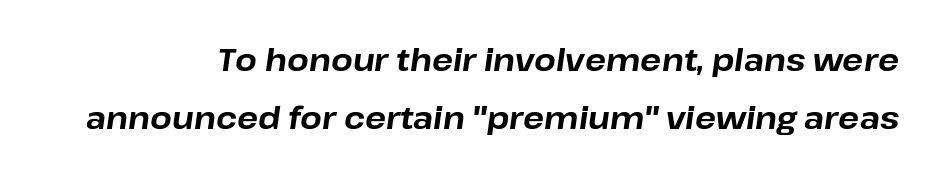
Q: Is the text bold? A: Yes.
Q: Is the text italic (slanted)? A: Yes, it leans right by about 8 degrees.
Q: Is the text underlined? A: No.
Q: Is the spacing between letters normal or unusually wide? A: Normal.
Q: Width (condensed, normal, or wide)? A: Normal.
Q: Stroke contrast? A: Low.
Q: x-height? A: Medium.
Q: Monospaced? A: No.
